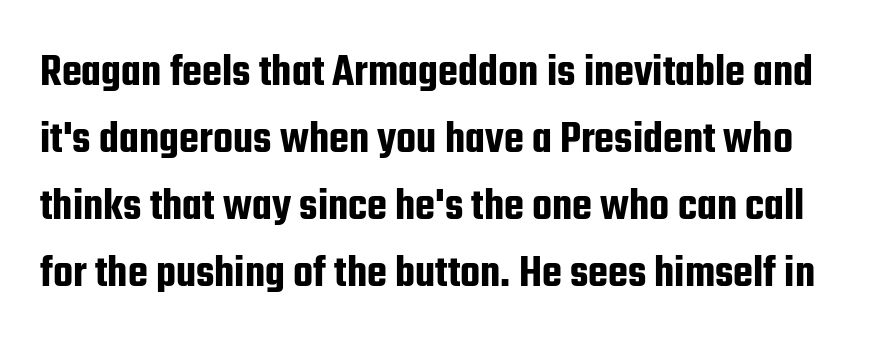
The image shows 46 px condensed sans-serif type, upright; set normal line spacing (1.46x), normal letter spacing, not underlined; low stroke contrast and a medium x-height.
